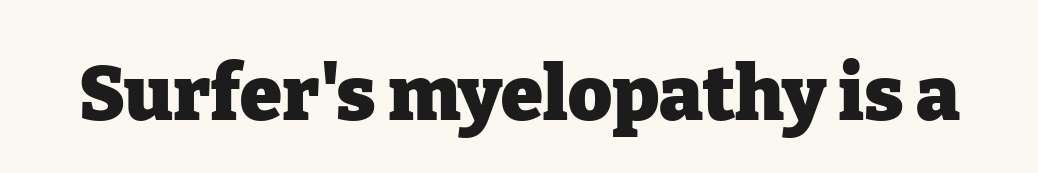
Q: Is the text bold? A: Yes.
Q: Is the text italic (slanted)? A: No, it is upright.
Q: Is the typeface a serif or a sans-serif typeface? A: Serif.
Q: Is the text underlined? A: No.
Q: Is the spacing between letters normal or unusually wide? A: Normal.
Q: Width (condensed, normal, or wide)? A: Normal.
Q: Stroke contrast? A: Low.
Q: x-height? A: Medium.
Q: Monospaced? A: No.
